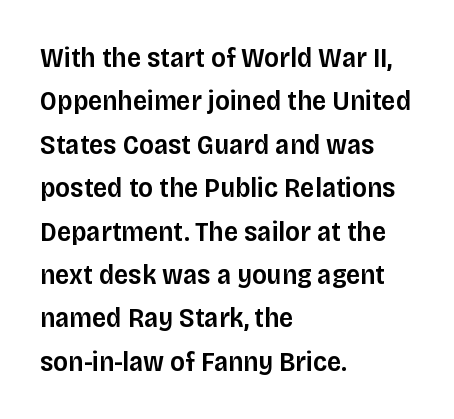
{"serif": "no", "italic": "no", "bold": "semi", "weight": "semibold", "width": "normal", "stroke_contrast": "low", "x_height": "large", "monospaced": "no", "underline": "no", "align": "left", "line_spacing": "normal", "line_spacing_ratio": 1.55, "letter_spacing": "normal", "letter_spacing_em": 0.0, "glyph_px": 28}
